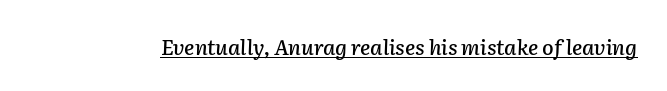
The image shows 21 px text type, italic (leaning right); set normal letter spacing, underlined.
